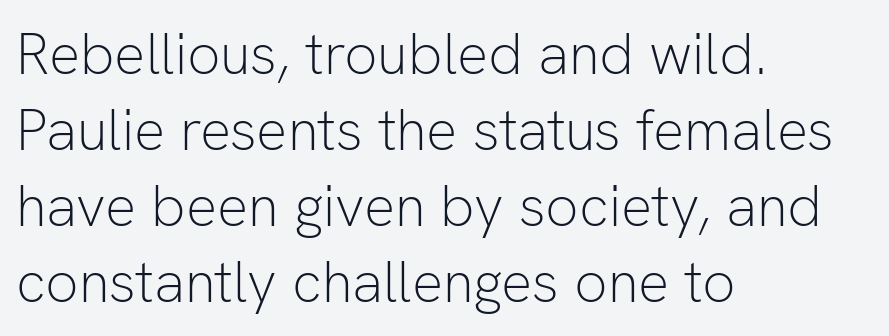
These lines are rendered in a variable-pitch font. The tracking reads as untouched default to a designer's eye. The gap between lines stays unmarked. Check where the strokes stop: nothing finishes them off — pure sans. Interline gaps are of average width in this sample.
